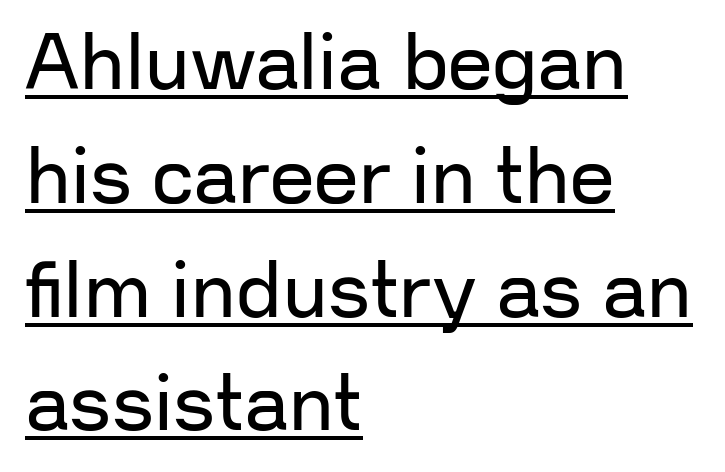
Q: Is the text bold? A: No.
Q: Is the text italic (slanted)? A: No, it is upright.
Q: Is the typeface a serif or a sans-serif typeface? A: Sans-serif.
Q: Is the text underlined? A: Yes.
Q: How is the paragraph aligned? A: Left-aligned.
Q: Is the spacing between letters normal or unusually wide? A: Normal.
Q: Is the spacing between lines tight, normal or loose? A: Normal.
Q: Width (condensed, normal, or wide)? A: Normal.
Q: Stroke contrast? A: Low.
Q: x-height? A: Medium.
Q: Monospaced? A: No.
